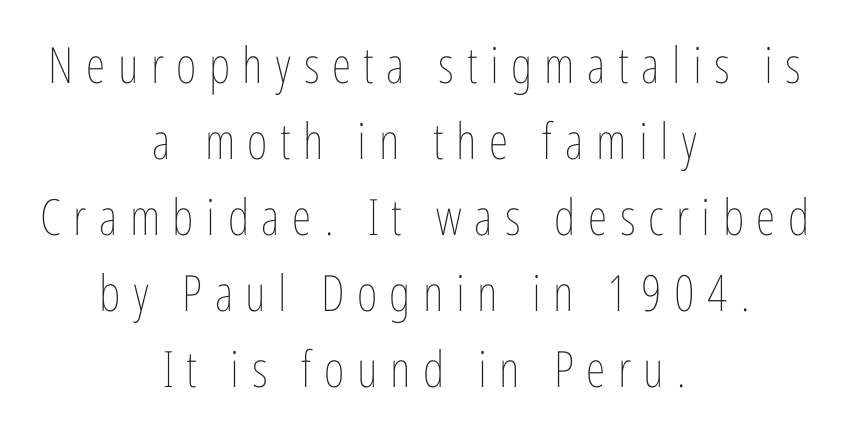
The typesetting does not lean heavy: it is not bold. Does the leading feel generous? No, just average. The lines in this sample share a center point and differ in where they start and stop. Does the lettering tilt? It doesn't — this is upright. The specimen omits any rule beneath the text block's lines. Letter spacing: wide.
